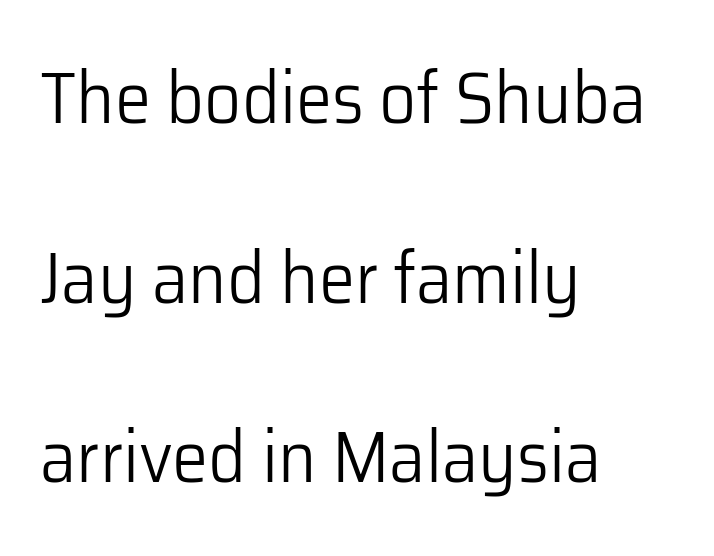
The image shows 73 px light sans-serif type, upright; set left-aligned, loose line spacing (2.46x), normal letter spacing, not underlined; low stroke contrast and a medium x-height.
